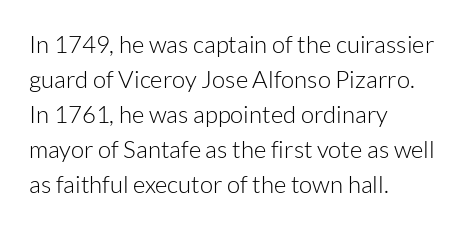
Q: Is the text bold? A: No.
Q: Is the text italic (slanted)? A: No, it is upright.
Q: Is the text underlined? A: No.
Q: How is the paragraph aligned? A: Left-aligned.
Q: Is the spacing between letters normal or unusually wide? A: Normal.
Q: Is the spacing between lines tight, normal or loose? A: Normal.
